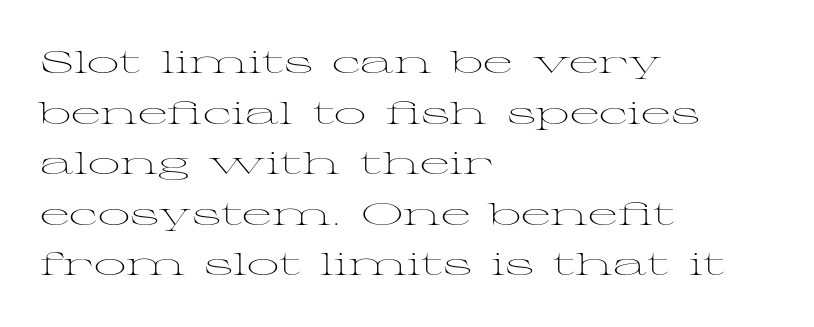
{"serif": "yes", "italic": "no", "bold": "no", "weight": "light", "width": "wide", "stroke_contrast": "medium", "x_height": "medium", "monospaced": "no", "underline": "no", "align": "left", "line_spacing": "normal", "line_spacing_ratio": 1.58, "letter_spacing": "normal", "letter_spacing_em": 0.0, "glyph_px": 32}
